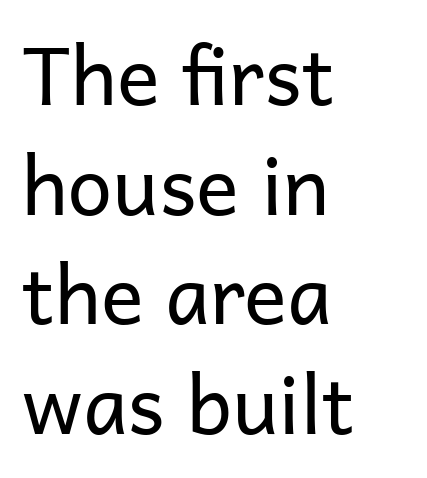
The image shows 80 px regular-weight sans-serif type, upright; set left-aligned, normal line spacing (1.37x), normal letter spacing, not underlined; low stroke contrast and a medium x-height.
